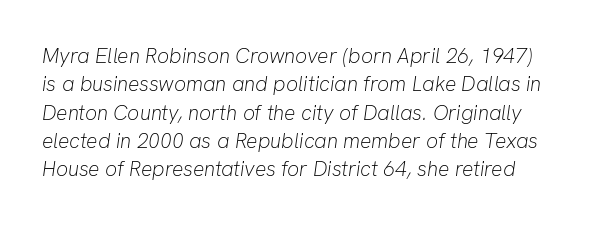
Counters stay open thanks to moderate or lighter strokes. Lines of text with bare space underneath. Looking at the ascenders, they clearly lean. Horizontal bands of white between lines are of average thickness.
